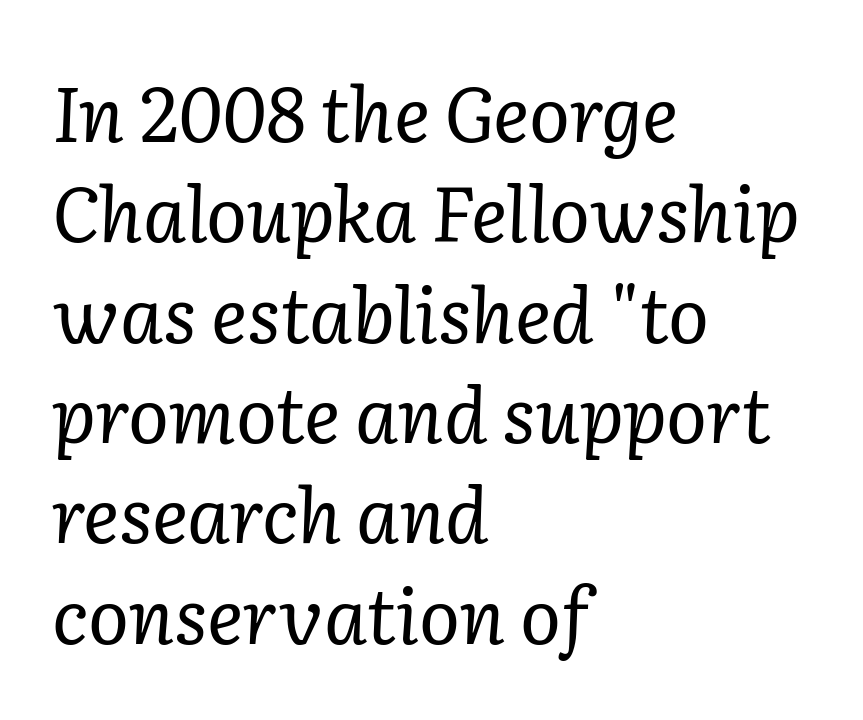
The image shows 76 px regular-weight serif type, italic (leaning right); set left-aligned, normal line spacing (1.32x), normal letter spacing, not underlined; low stroke contrast and a medium x-height.
